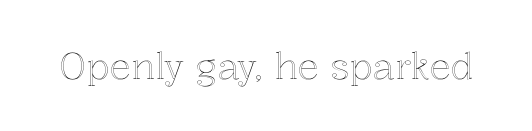
Q: Is the text italic (slanted)? A: No, it is upright.
Q: Is the text underlined? A: No.
Q: Is the spacing between letters normal or unusually wide? A: Normal.
Q: Width (condensed, normal, or wide)? A: Normal.
Q: x-height? A: Medium.
Q: Monospaced? A: No.
